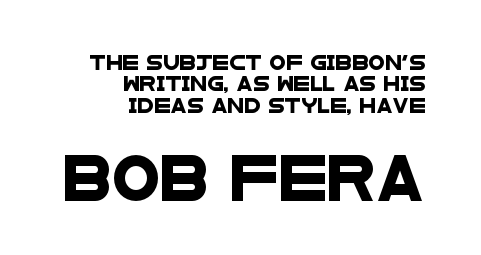
Each letter keeps its own natural width here, so spacing adapts to shape. Between one letter and the next there's only the usual sliver of space. The paragraph shown leans on its right margin. Larger block? The one below; the one above is distinctly smaller. Descenders hang freely into open space. Quick note: interline space is typical.
